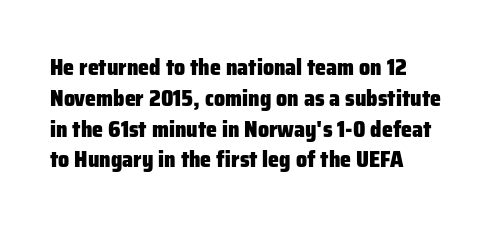
{"italic": "no", "bold": "yes", "underline": "no", "align": "left", "line_spacing": "normal", "line_spacing_ratio": 1.4, "letter_spacing": "normal", "letter_spacing_em": 0.0, "glyph_px": 22}
